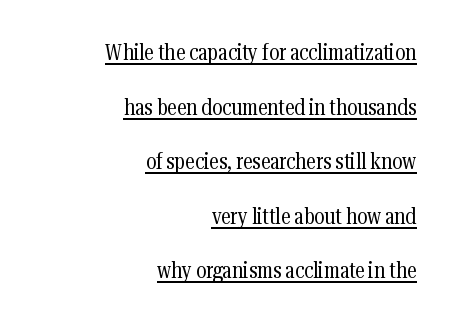
The image shows 22 px text type, upright; set right-aligned, loose line spacing (2.48x), normal letter spacing, underlined.
